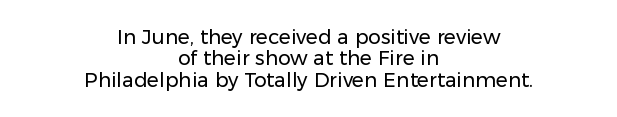
{"italic": "no", "bold": "no", "underline": "no", "align": "center", "line_spacing": "tight", "line_spacing_ratio": 1.07, "letter_spacing": "normal", "letter_spacing_em": 0.0, "glyph_px": 20}
